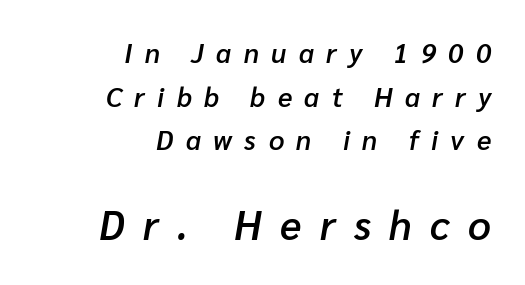
The image shows 40 px semibold type, italic (leaning right); set right-aligned, normal line spacing (1.62x), unusually wide letter spacing (+0.46 em), not underlined; the second (bottom) block is 1.48x larger; low stroke contrast and a medium x-height.
